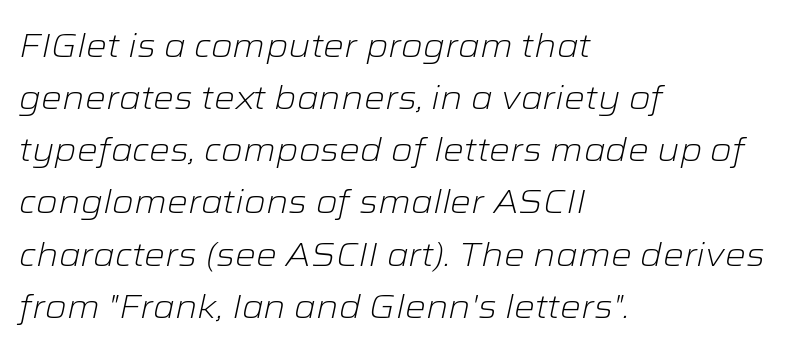
{"italic": "yes", "lean": "right", "slant_degrees": 12, "bold": "no", "weight": "light", "width": "wide", "stroke_contrast": "low", "x_height": "medium", "monospaced": "no", "underline": "no", "align": "left", "line_spacing": "normal", "line_spacing_ratio": 1.58, "letter_spacing": "normal", "letter_spacing_em": 0.0, "glyph_px": 33}
